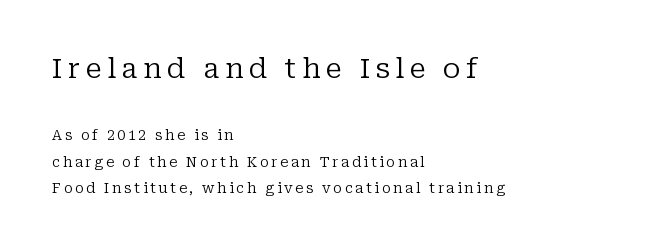
Q: Is the text bold? A: No.
Q: Is the text italic (slanted)? A: No, it is upright.
Q: Is the typeface a serif or a sans-serif typeface? A: Serif.
Q: Is the text underlined? A: No.
Q: How is the paragraph aligned? A: Left-aligned.
Q: Which block of text is set in a larger size, the first (top) or the second (bottom)? A: The first (top) one.
Q: Width (condensed, normal, or wide)? A: Normal.
Q: Stroke contrast? A: Low.
Q: x-height? A: Medium.
Q: Monospaced? A: No.
